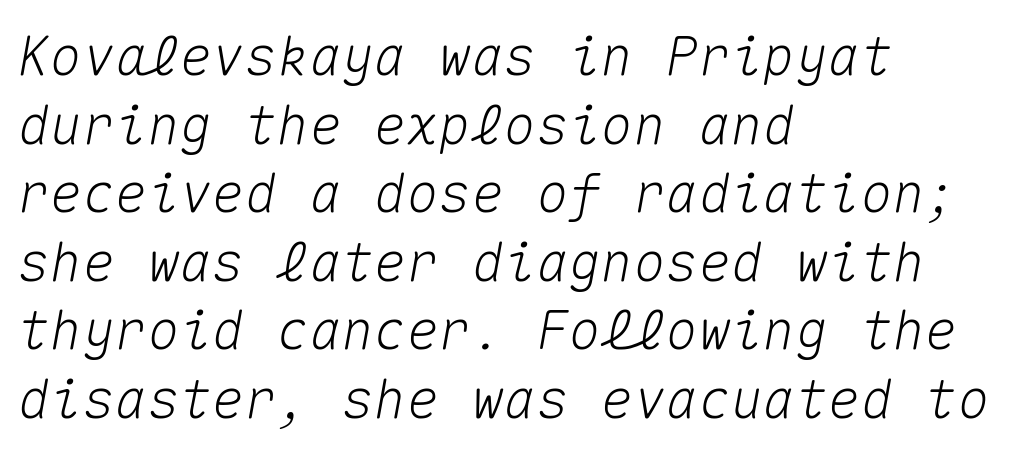
The image shows 54 px text type, italic (leaning right), monospaced; set left-aligned, normal line spacing (1.27x), normal letter spacing, not underlined; medium stroke contrast and a medium x-height.
